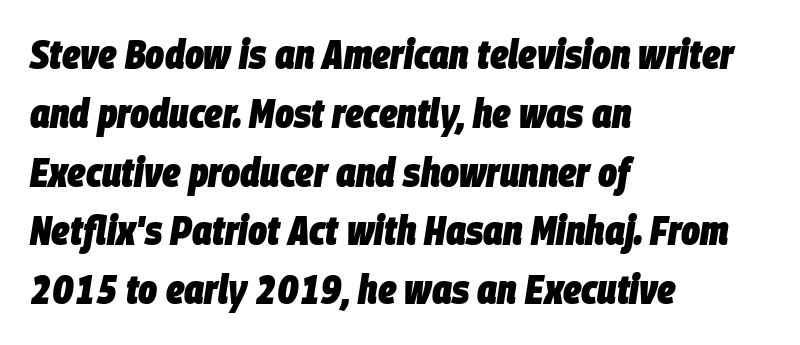
Q: Is the text bold? A: Yes.
Q: Is the text italic (slanted)? A: Yes, it leans right by about 9 degrees.
Q: Is the text underlined? A: No.
Q: How is the paragraph aligned? A: Left-aligned.
Q: Is the spacing between letters normal or unusually wide? A: Normal.
Q: Is the spacing between lines tight, normal or loose? A: Normal.
Q: Width (condensed, normal, or wide)? A: Condensed.
Q: Stroke contrast? A: Low.
Q: x-height? A: Large.
Q: Monospaced? A: No.
